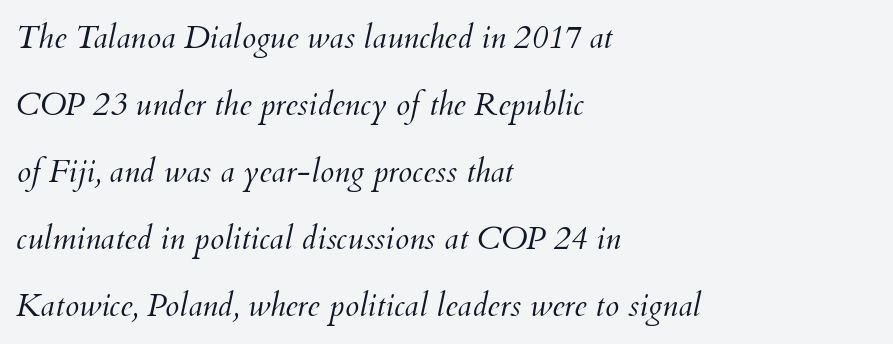
Q: Is the text bold? A: No.
Q: Is the text italic (slanted)? A: Yes, it leans right by about 12 degrees.
Q: Is the text underlined? A: No.
Q: How is the paragraph aligned? A: Left-aligned.
Q: Is the spacing between letters normal or unusually wide? A: Normal.
Q: Is the spacing between lines tight, normal or loose? A: Loose.
Q: Width (condensed, normal, or wide)? A: Normal.
Q: Stroke contrast? A: Medium.
Q: x-height? A: Small.
Q: Monospaced? A: No.
